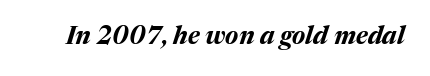
{"italic": "yes", "lean": "right", "slant_degrees": 17, "bold": "yes", "underline": "no", "letter_spacing": "normal", "letter_spacing_em": 0.0, "glyph_px": 25}
